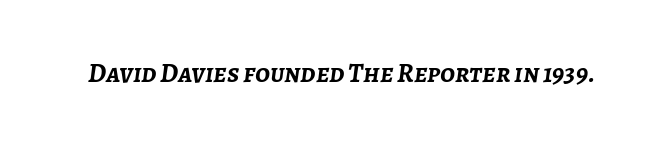
{"italic": "yes", "lean": "right", "slant_degrees": 7, "bold": "yes", "underline": "no", "letter_spacing": "normal", "letter_spacing_em": 0.0, "glyph_px": 27}
